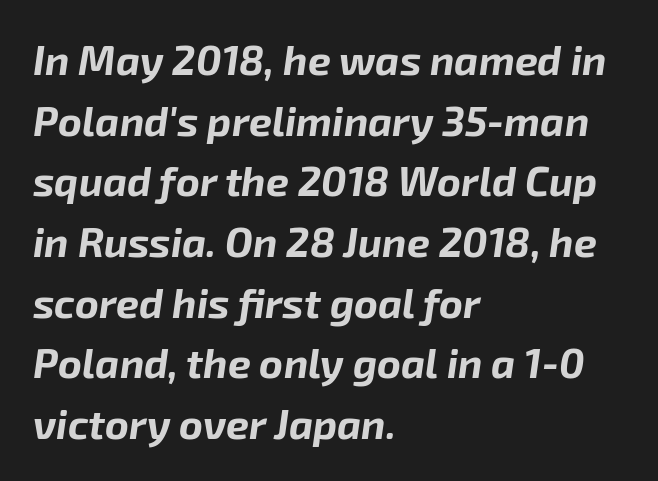
{"italic": "yes", "lean": "right", "slant_degrees": 8, "bold": "yes", "weight": "bold", "width": "normal", "stroke_contrast": "low", "x_height": "medium", "monospaced": "no", "underline": "no", "align": "left", "line_spacing": "normal", "line_spacing_ratio": 1.48, "letter_spacing": "normal", "letter_spacing_em": 0.0, "glyph_px": 41}
